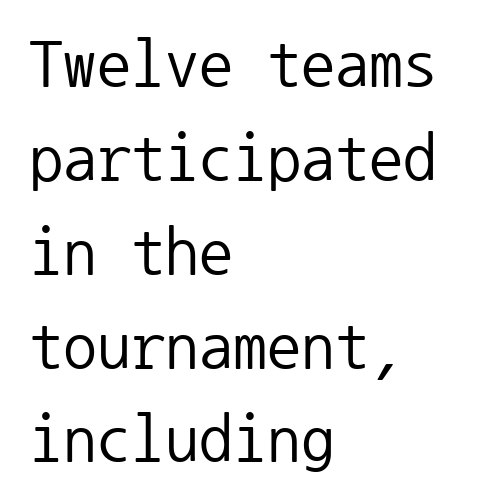
The lettering stays uniformly vertical, giving the passage a roman look. This sample keeps an unexceptional amount of space between lines. Each letter, wide or thin by design, is forced into the same width here. Examine the stroke ends and you'll find no serifs. The passage shown has conventional tracking throughout.
